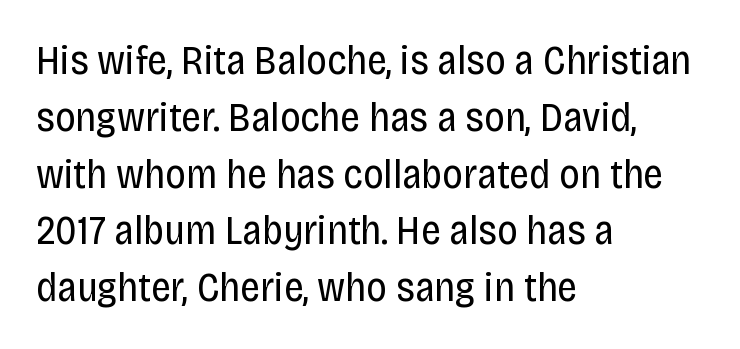
Bare-footed words on every line. These lines stack with their left ends in a neat column. Heft: none added — not bold. Note the varied advance widths — an 'i' is clearly narrower than an 'm'.
